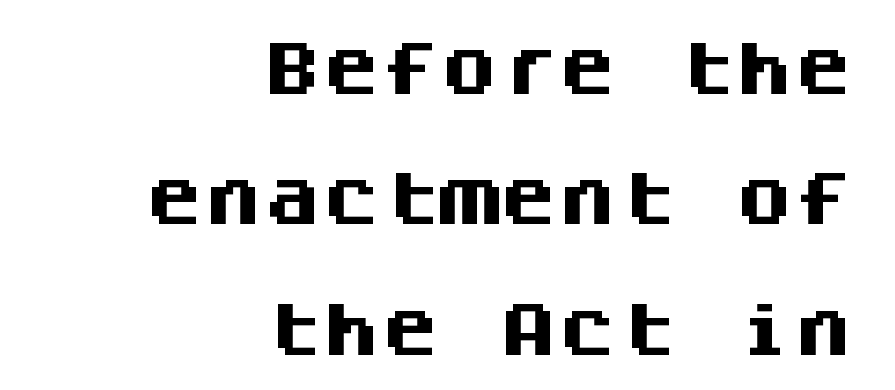
{"serif": "no", "italic": "no", "bold": "yes", "weight": "heavy", "width": "normal", "stroke_contrast": "medium", "x_height": "large", "monospaced": "yes", "underline": "no", "align": "right", "line_spacing": "loose", "line_spacing_ratio": 2.21, "letter_spacing": "normal", "letter_spacing_em": 0.0, "glyph_px": 59}
